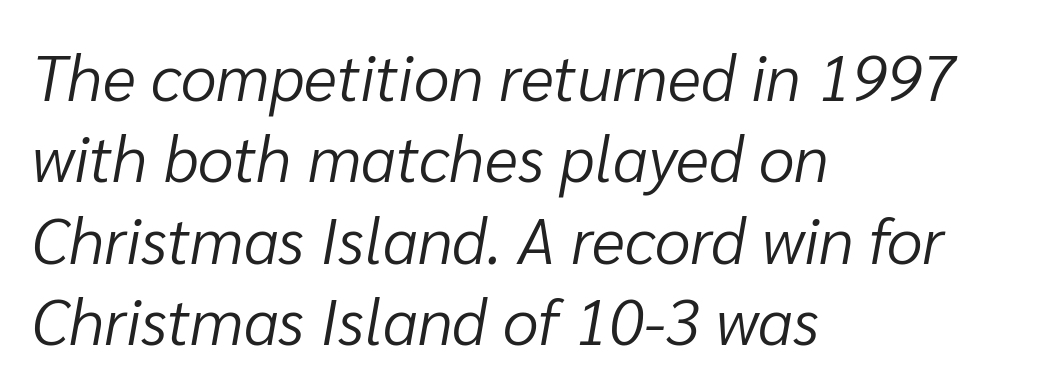
The image shows 64 px light type, italic (leaning right); set left-aligned, normal line spacing (1.27x), normal letter spacing, not underlined; low stroke contrast and a medium x-height.
